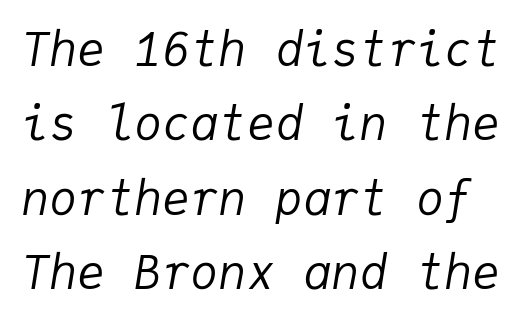
{"italic": "yes", "lean": "right", "slant_degrees": 9, "bold": "no", "weight": "regular", "width": "normal", "stroke_contrast": "low", "x_height": "medium", "monospaced": "yes", "underline": "no", "line_spacing": "normal", "line_spacing_ratio": 1.58, "letter_spacing": "normal", "letter_spacing_em": 0.0, "glyph_px": 47}
